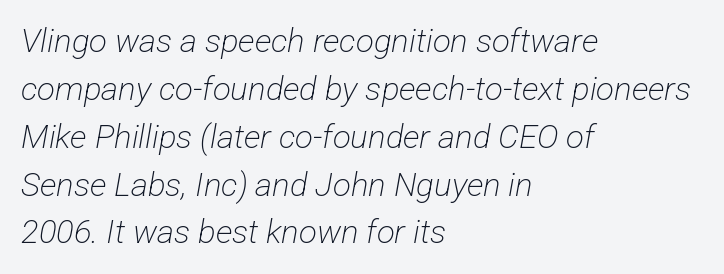
Q: Is the text bold? A: No.
Q: Is the typeface a serif or a sans-serif typeface? A: Sans-serif.
Q: Is the text underlined? A: No.
Q: How is the paragraph aligned? A: Left-aligned.
Q: Is the spacing between letters normal or unusually wide? A: Normal.
Q: Is the spacing between lines tight, normal or loose? A: Normal.
Q: Width (condensed, normal, or wide)? A: Condensed.
Q: Stroke contrast? A: Low.
Q: x-height? A: Medium.
Q: Monospaced? A: No.
